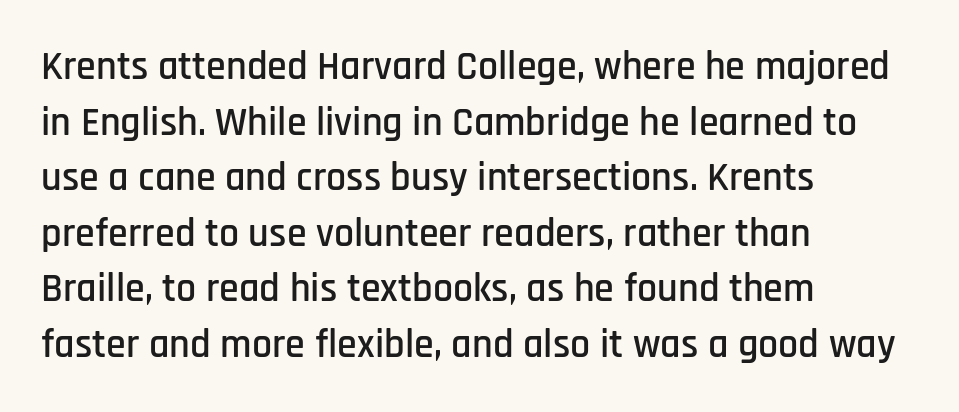
Each new line begins a customary step beneath the previous one. Every row of glyphs begins at an identical x-position on the left. To sum up the face: it is a sans, with no serifs. Varying glyph widths throughout — classic text-font behaviour. Has an underline been added? It has not. Ascenders rise straight up at ninety degrees.
